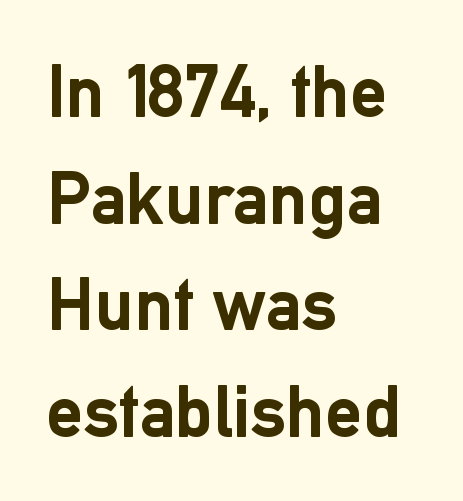
Honestly, there is no underline to notice here at all. Here the designer chose a conventional face with non-uniform glyph widths. The text block is weighted toward the left margin, trailing off unevenly rightward. Reading down the column, the eye jumps a familiar distance to each next line.
